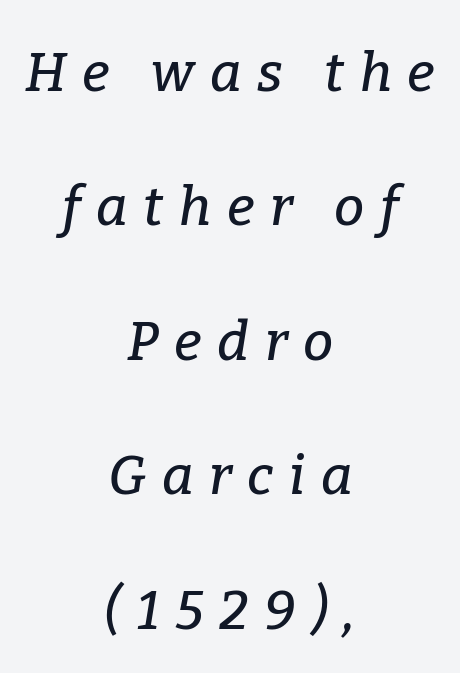
Q: Is the text italic (slanted)? A: Yes, it leans right by about 9 degrees.
Q: Is the typeface a serif or a sans-serif typeface? A: Serif.
Q: Is the text underlined? A: No.
Q: How is the paragraph aligned? A: Centered.
Q: Is the spacing between letters normal or unusually wide? A: Unusually wide.
Q: Is the spacing between lines tight, normal or loose? A: Loose.
Q: Width (condensed, normal, or wide)? A: Normal.
Q: Stroke contrast? A: Low.
Q: x-height? A: Medium.
Q: Monospaced? A: No.
